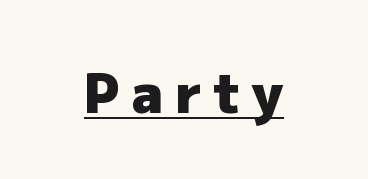
Q: Is the text bold? A: Yes.
Q: Is the text italic (slanted)? A: No, it is upright.
Q: Is the typeface a serif or a sans-serif typeface? A: Sans-serif.
Q: Is the text underlined? A: Yes.
Q: How is the paragraph aligned? A: Centered.
Q: Is the spacing between letters normal or unusually wide? A: Unusually wide.
Q: Width (condensed, normal, or wide)? A: Normal.
Q: Stroke contrast? A: Low.
Q: x-height? A: Medium.
Q: Monospaced? A: No.
